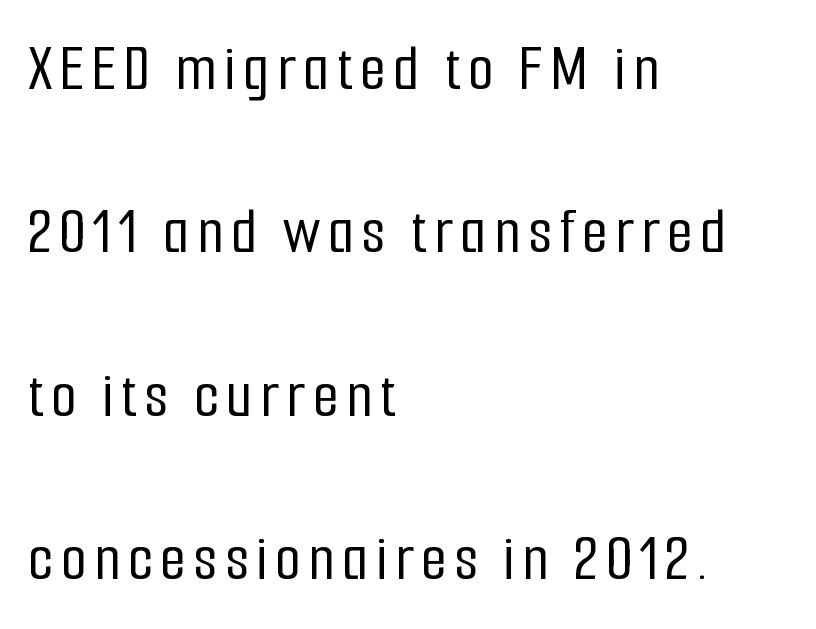
Q: Is the text italic (slanted)? A: No, it is upright.
Q: Is the typeface a serif or a sans-serif typeface? A: Sans-serif.
Q: Is the text underlined? A: No.
Q: How is the paragraph aligned? A: Left-aligned.
Q: Is the spacing between lines tight, normal or loose? A: Loose.
Q: Width (condensed, normal, or wide)? A: Condensed.
Q: Stroke contrast? A: Low.
Q: x-height? A: Medium.
Q: Monospaced? A: No.
